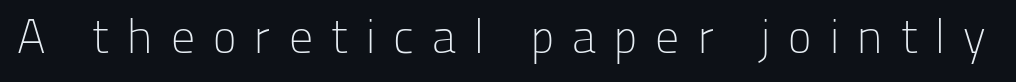
The image shows 48 px light sans-serif type, upright; set unusually wide letter spacing (+0.38 em), not underlined; low stroke contrast and a medium x-height.
